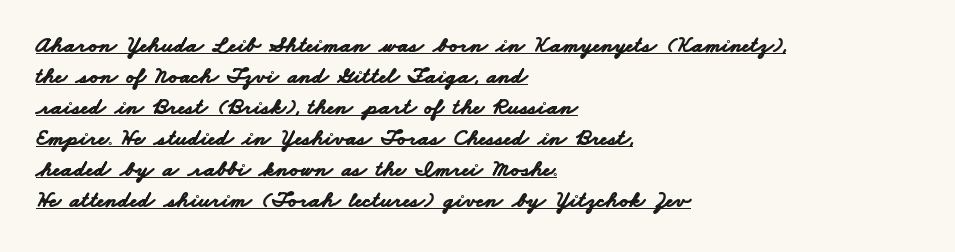
In terms of weight, the rendering is a true, heavy bold. These lines stack with their left ends in a neat column. The face used here is rendered with its standard letterfit. The passage shown is underscored from start to finish. The leading is moderate, giving the passage an even texture.
